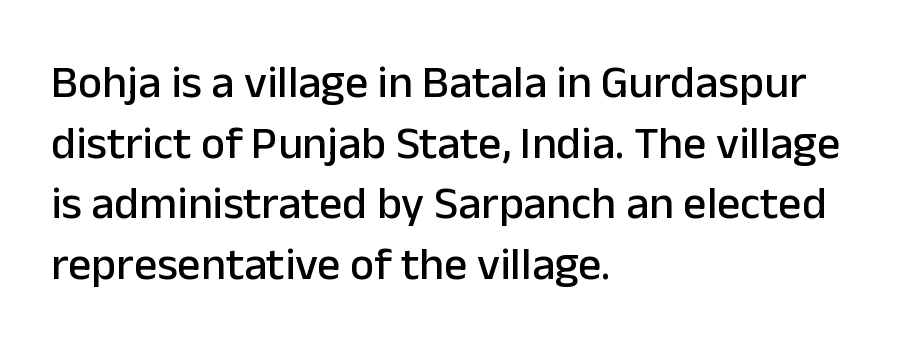
The image shows 46 px sans-serif type, upright; set left-aligned, normal line spacing (1.32x), normal letter spacing, not underlined; low stroke contrast and a medium x-height.
